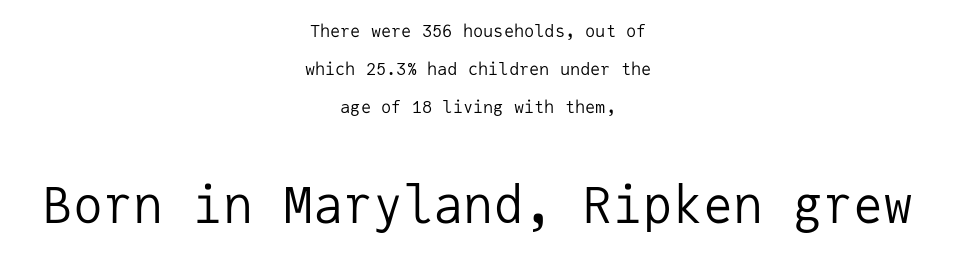
Block two is the big one; block one sits smaller above it. Summary of weight: not heavy and not bold. Regarding leading, the lines here are spaced well apart. The typeface chosen for these lines omits serifs. The text block is weighted toward neither margin, spreading evenly from the middle.
